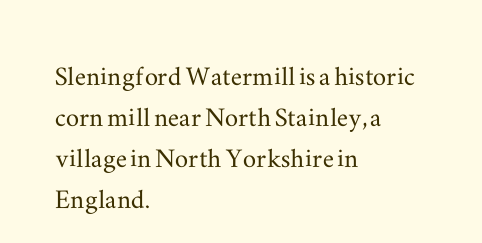
The image shows 33 px wide serif type, upright; set left-aligned, line spacing 1.24x, normal letter spacing, not underlined; medium stroke contrast and a small x-height.
